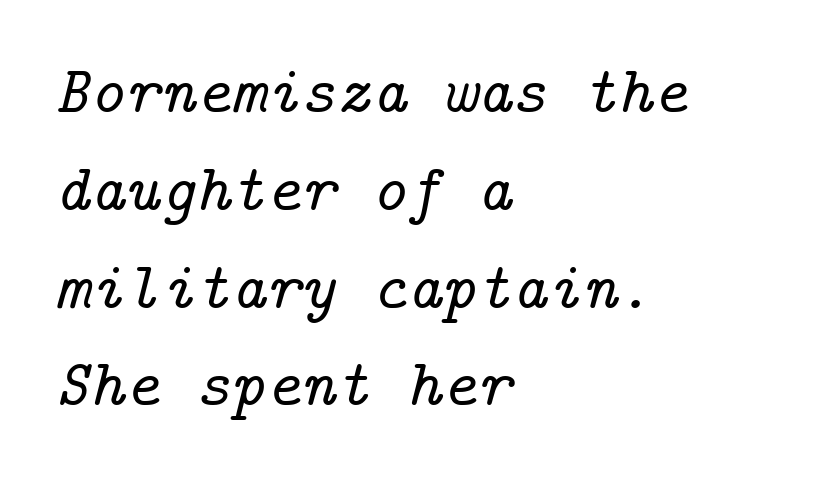
Vertical spacing — default. Between one letter and the next there's only the usual sliver of space. A classic flush-left, rag-right setting is used for this passage. Each letter's strokes conclude with small projecting serifs.
